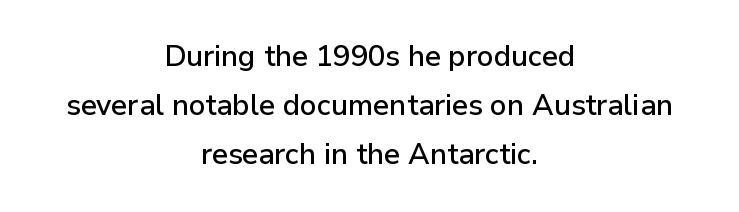
Summary of vertical rhythm: regular, with standard interline spacing. Rendered with straight, roman letterforms. Short note: letters normally spaced. Descenders are the only things crossing below the line.
